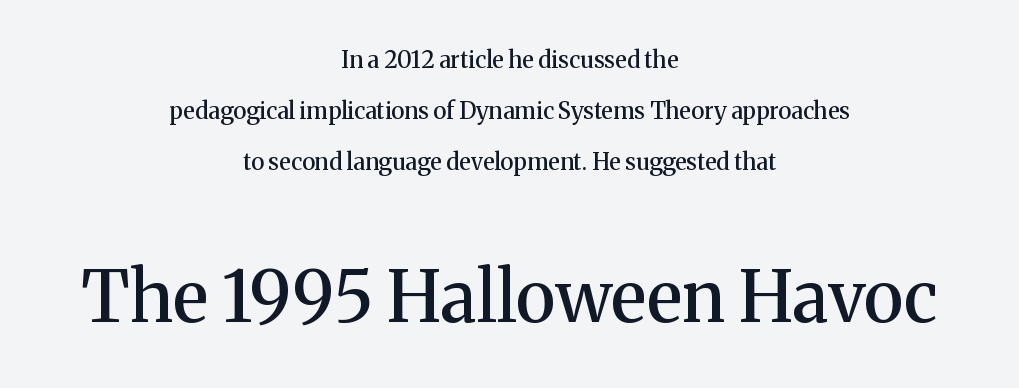
Q: Is the text bold? A: Semi-bold.
Q: Is the text italic (slanted)? A: No, it is upright.
Q: Is the typeface a serif or a sans-serif typeface? A: Serif.
Q: Is the text underlined? A: No.
Q: How is the paragraph aligned? A: Centered.
Q: Is the spacing between letters normal or unusually wide? A: Normal.
Q: Is the spacing between lines tight, normal or loose? A: Loose.
Q: Which block of text is set in a larger size, the first (top) or the second (bottom)? A: The second (bottom) one.
Q: Width (condensed, normal, or wide)? A: Normal.
Q: Stroke contrast? A: Medium.
Q: x-height? A: Medium.
Q: Monospaced? A: No.
